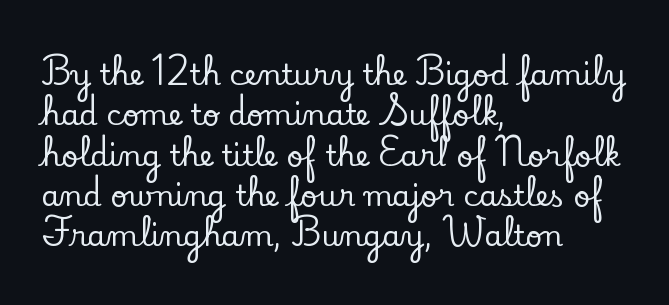
The image shows 29 px serif type, upright; set left-aligned, normal line spacing (1.39x), normal letter spacing, not underlined; low stroke contrast and a small x-height.
